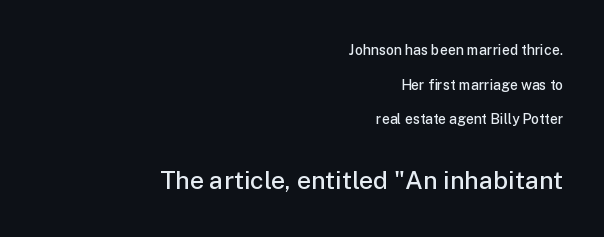
Honestly, the letter spacing is just normal — you wouldn't notice it. The characters look somewhat weighty, a semibold short of true bold. Italic? Not at all — the glyphs are vertical. How would I describe the line gaps? Wide and relaxed. This sample is right-justified, so line beginnings fall wherever the words allow.
